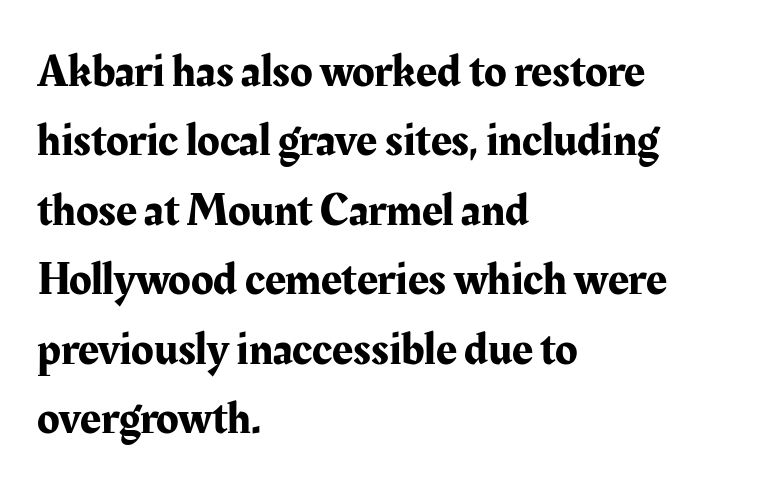
Q: Is the text italic (slanted)? A: No, it is upright.
Q: Is the typeface a serif or a sans-serif typeface? A: Serif.
Q: Is the text underlined? A: No.
Q: How is the paragraph aligned? A: Left-aligned.
Q: Is the spacing between letters normal or unusually wide? A: Normal.
Q: Is the spacing between lines tight, normal or loose? A: Normal.
Q: Width (condensed, normal, or wide)? A: Normal.
Q: Stroke contrast? A: Medium.
Q: x-height? A: Medium.
Q: Monospaced? A: No.
